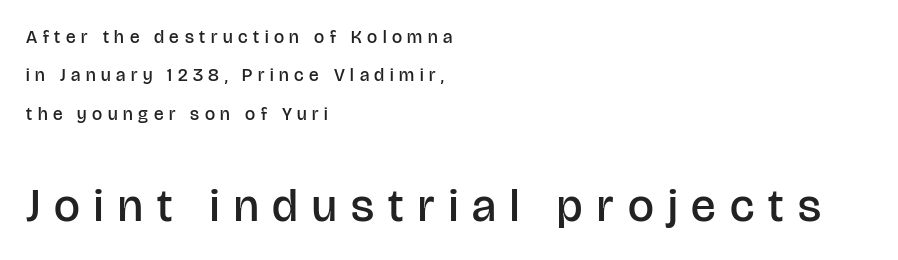
The image shows 46 px semibold sans-serif type, upright; set left-aligned, loose line spacing (2.13x), unusually wide letter spacing (+0.31 em), not underlined; the second (bottom) block is 2.56x larger; low stroke contrast and a large x-height.
